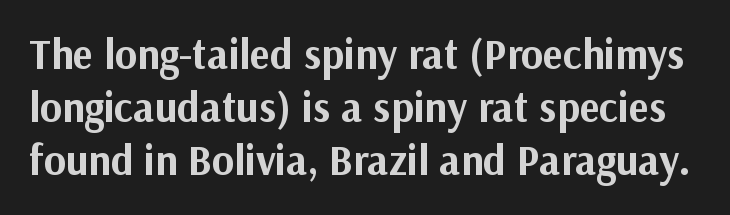
Is the type bold? Yes — the strokes are clearly thick and heavy. The letterforms sit shoulder to shoulder at normal distance. Descenders are the only things crossing below the line. The font's upright variant was chosen for this text. The characters display no serif detailing; their extremities are plain.
